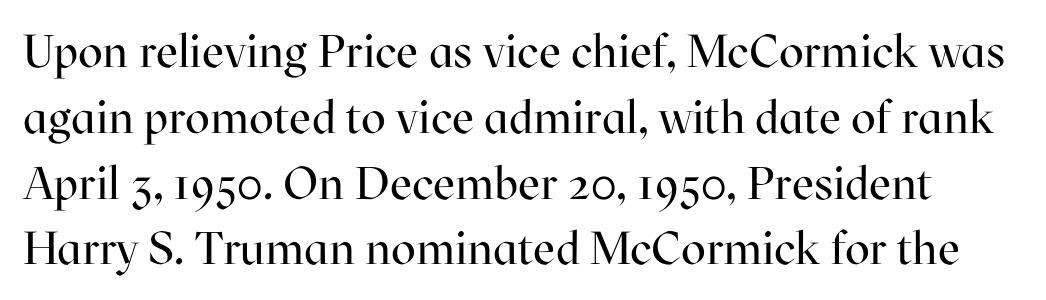
{"serif": "yes", "italic": "no", "bold": "no", "weight": "regular", "width": "normal", "stroke_contrast": "high", "x_height": "medium", "monospaced": "no", "underline": "no", "line_spacing": "normal", "line_spacing_ratio": 1.43, "letter_spacing": "normal", "letter_spacing_em": 0.0, "glyph_px": 46}
